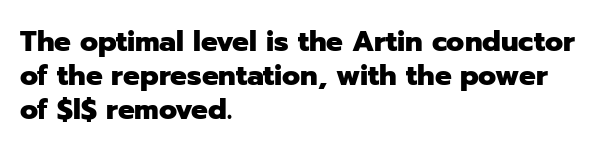
The image shows 28 px heavy sans-serif type, upright; set left-aligned, line spacing 1.22x, normal letter spacing, not underlined; low stroke contrast and a medium x-height.
